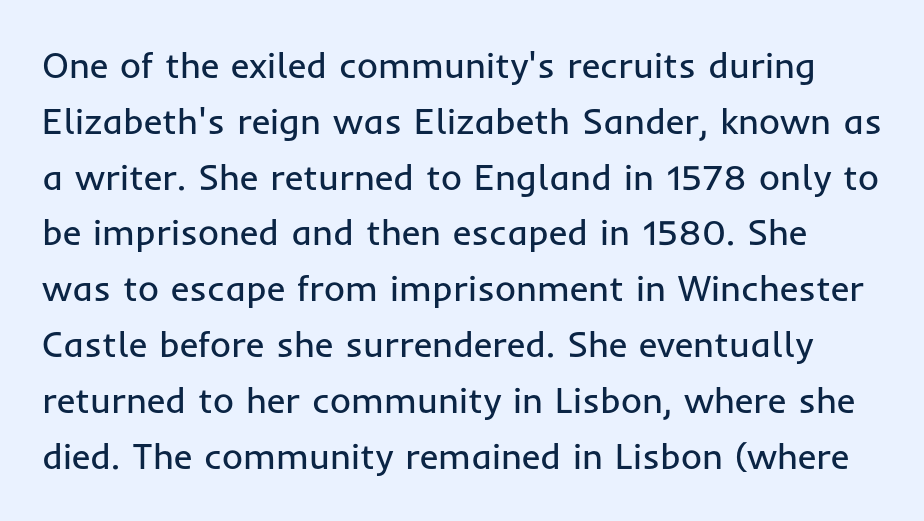
Q: Is the text bold? A: No.
Q: Is the text italic (slanted)? A: No, it is upright.
Q: Is the typeface a serif or a sans-serif typeface? A: Sans-serif.
Q: Is the text underlined? A: No.
Q: Is the spacing between letters normal or unusually wide? A: Normal.
Q: Is the spacing between lines tight, normal or loose? A: Normal.
Q: Width (condensed, normal, or wide)? A: Normal.
Q: Stroke contrast? A: Low.
Q: x-height? A: Medium.
Q: Monospaced? A: No.
